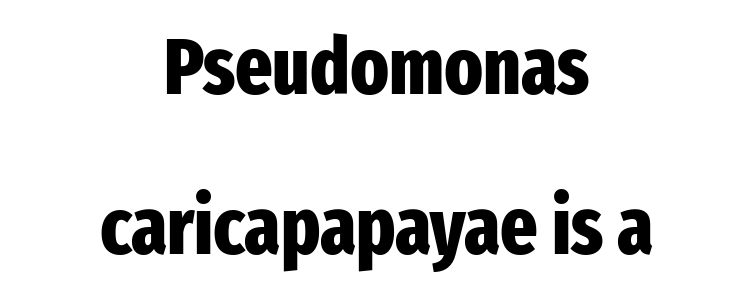
The image shows 79 px heavy, condensed sans-serif type, upright; set centered, loose line spacing (2.03x), normal letter spacing, not underlined; low stroke contrast and a medium x-height.
